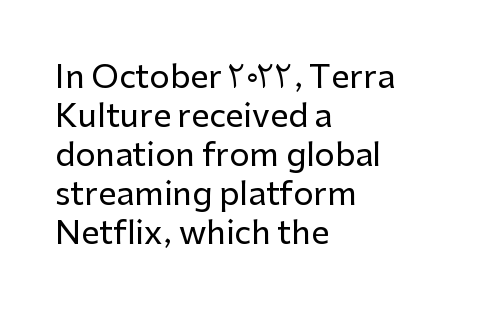
The image shows 32 px sans-serif type, upright; set left-aligned, line spacing 1.22x, normal letter spacing, not underlined; low stroke contrast and a medium x-height.
